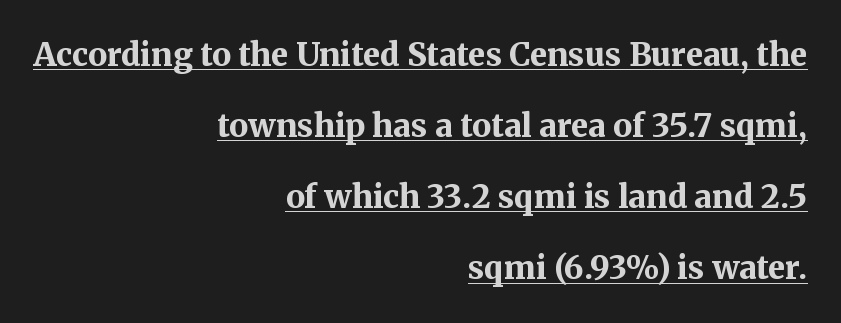
Airy leading. Horizontal alignment here is rightward, an uncommon choice for prose. Looks like someone drew a line under every word here. The rendering uses natural spacing where letterforms have individual widths. A typesetter would mark this as roman, not italic.
